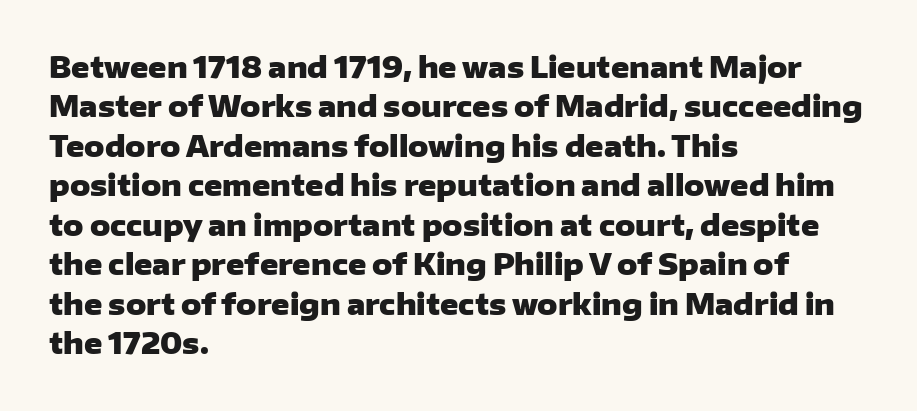
{"serif": "no", "italic": "no", "bold": "yes", "weight": "heavy", "width": "wide", "stroke_contrast": "low", "x_height": "medium", "monospaced": "no", "underline": "no", "align": "left", "line_spacing": "normal", "line_spacing_ratio": 1.41, "letter_spacing": "normal", "letter_spacing_em": 0.0, "glyph_px": 28}
